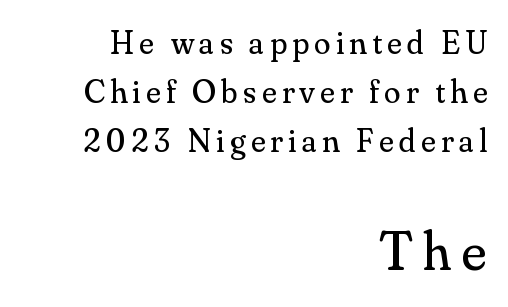
Quick note: underline off. Every character sits straight up, as roman type does. The lower block of text is set noticeably larger than the block above it. In terms of leading, this rendering sits right in the middle. The passage shown is typeset with a serif family. Note the varied advance widths — an 'i' is clearly narrower than an 'm'.
